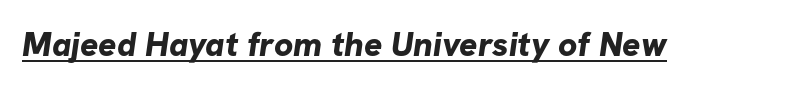
Q: Is the text bold? A: Yes.
Q: Is the typeface a serif or a sans-serif typeface? A: Sans-serif.
Q: Is the text underlined? A: Yes.
Q: Is the spacing between letters normal or unusually wide? A: Normal.
Q: Width (condensed, normal, or wide)? A: Normal.
Q: Stroke contrast? A: Low.
Q: x-height? A: Medium.
Q: Monospaced? A: No.
